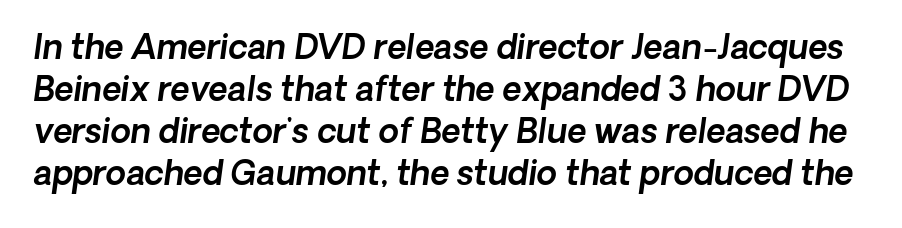
{"serif": "no", "width": "normal", "x_height": "medium", "monospaced": "no", "underline": "no", "line_spacing": "normal", "line_spacing_ratio": 1.27, "letter_spacing": "normal", "letter_spacing_em": 0.0, "glyph_px": 33}
